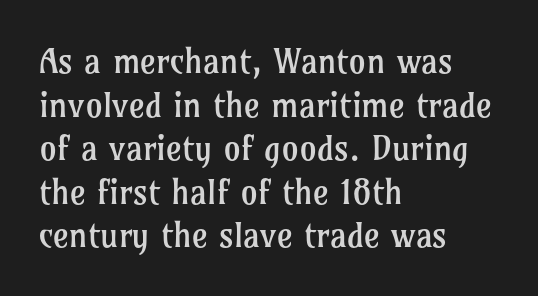
{"serif": "yes", "italic": "no", "bold": "no", "weight": "regular", "width": "normal", "stroke_contrast": "low", "x_height": "medium", "monospaced": "no", "underline": "no", "align": "left", "line_spacing": "normal", "line_spacing_ratio": 1.28, "letter_spacing": "normal", "letter_spacing_em": 0.0, "glyph_px": 34}
